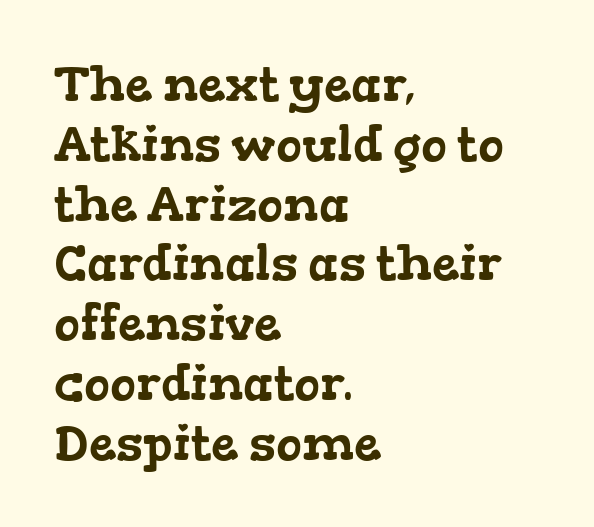
{"serif": "yes", "width": "wide", "stroke_contrast": "low", "x_height": "medium", "monospaced": "no", "underline": "no", "align": "left", "line_spacing_ratio": 1.22, "letter_spacing": "normal", "letter_spacing_em": 0.0, "glyph_px": 49}
